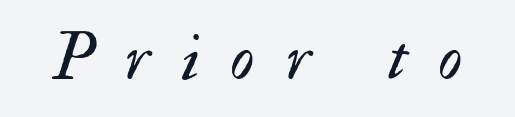
Italic: yes, the glyphs are oblique. The letters look calm and open, with moderate or lighter stems. Here the designer chose a conventional face with non-uniform glyph widths. The tracking jumps out immediately: characters are airy and widely separated.
